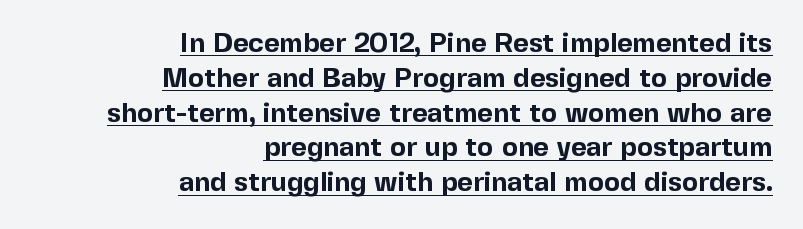
Q: Is the text bold? A: Yes.
Q: Is the text italic (slanted)? A: No, it is upright.
Q: Is the text underlined? A: Yes.
Q: How is the paragraph aligned? A: Right-aligned.
Q: Is the spacing between letters normal or unusually wide? A: Normal.
Q: Is the spacing between lines tight, normal or loose? A: Normal.
